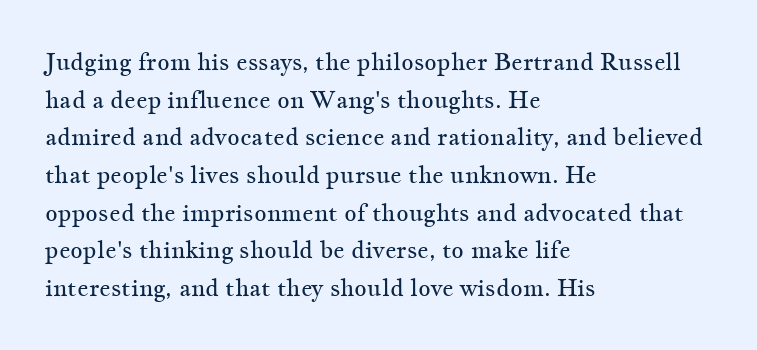
The setting favours the left margin, as ordinary paragraphs usually do. The face looks like a standard text weight, possibly lighter. Each row of text sits above clean, open space. Posture: straight, roman, zero tilt.
